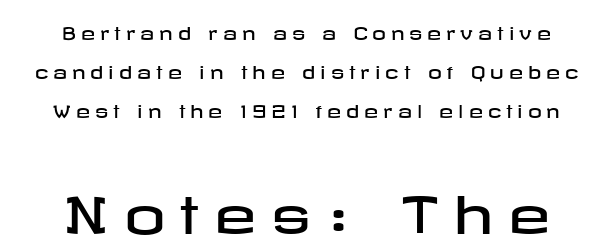
{"serif": "no", "italic": "no", "width": "wide", "stroke_contrast": "low", "x_height": "medium", "underline": "no", "line_spacing": "loose", "line_spacing_ratio": 2.29, "letter_spacing": "wide", "letter_spacing_em": 0.29, "larger_block": "second", "size_ratio": 3.0, "glyph_px": 51}
